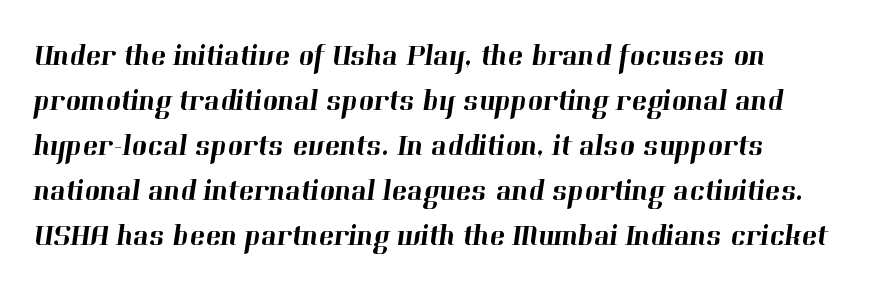
The image shows 29 px serif type; set normal line spacing (1.55x), normal letter spacing, not underlined; high stroke contrast and a medium x-height.
